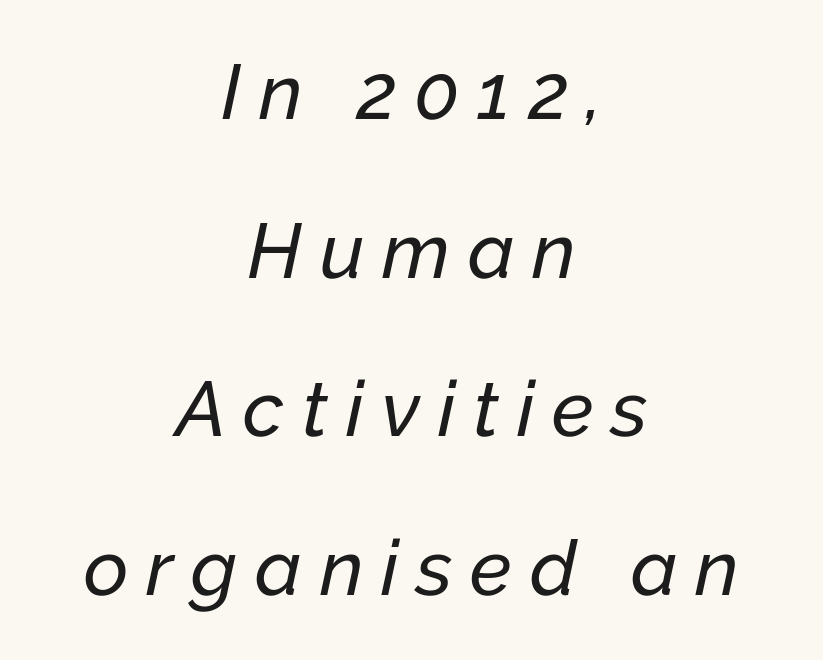
The image shows 77 px text type, italic (leaning right); set centered, loose line spacing (2.06x), unusually wide letter spacing (+0.23 em), not underlined; low stroke contrast and a medium x-height.
